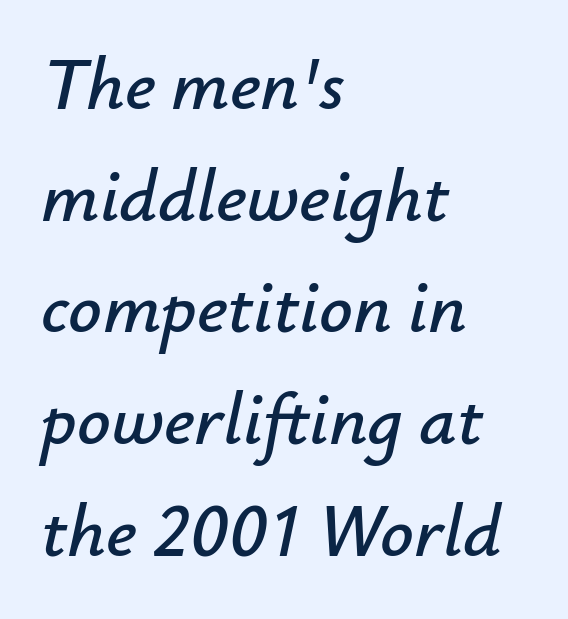
Q: Is the text italic (slanted)? A: Yes, it leans right by about 12 degrees.
Q: Is the text underlined? A: No.
Q: How is the paragraph aligned? A: Left-aligned.
Q: Is the spacing between letters normal or unusually wide? A: Normal.
Q: Is the spacing between lines tight, normal or loose? A: Normal.
Q: Width (condensed, normal, or wide)? A: Normal.
Q: Stroke contrast? A: Low.
Q: x-height? A: Small.
Q: Monospaced? A: No.
